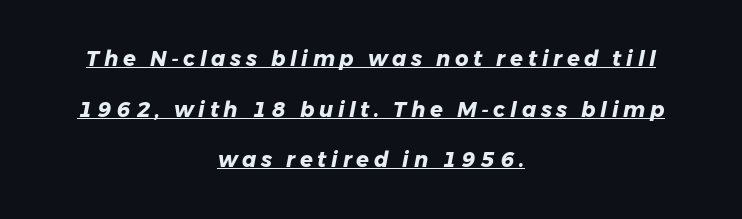
The image shows 21 px bold type, italic (leaning right); set centered, loose line spacing (2.41x), unusually wide letter spacing (+0.22 em), underlined.
